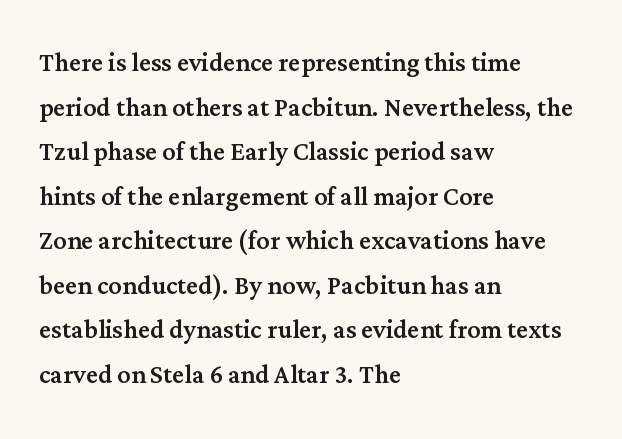
The paragraph shown leans on its left margin. Clear beneath every line of the passage. Letter spacing: default. These lines are composed in type with serifs. The face used here is proportionally spaced, like ordinary book or web type. The designer left line spacing at the default.
